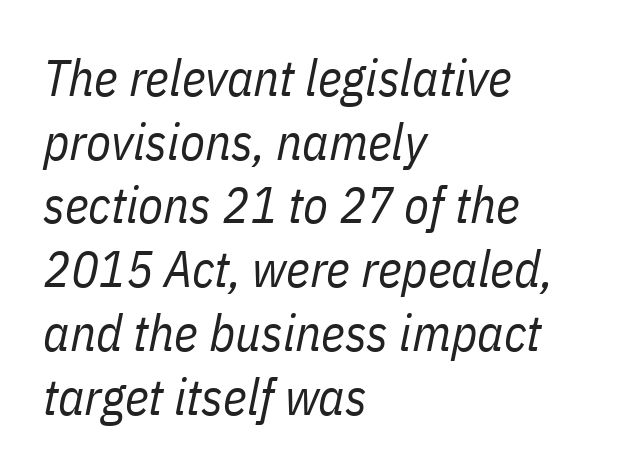
Think of a printed novel: that variable character pitch is what you see here. Bare-footed words on every line. The paragraph shown leans on its left margin. Letter spacing: default. Stems here are at most as thick as an everyday book face.
